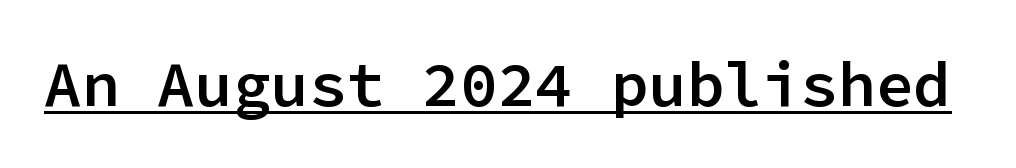
The image shows 63 px semibold sans-serif type, upright, monospaced; set normal letter spacing, underlined; low stroke contrast and a medium x-height.
